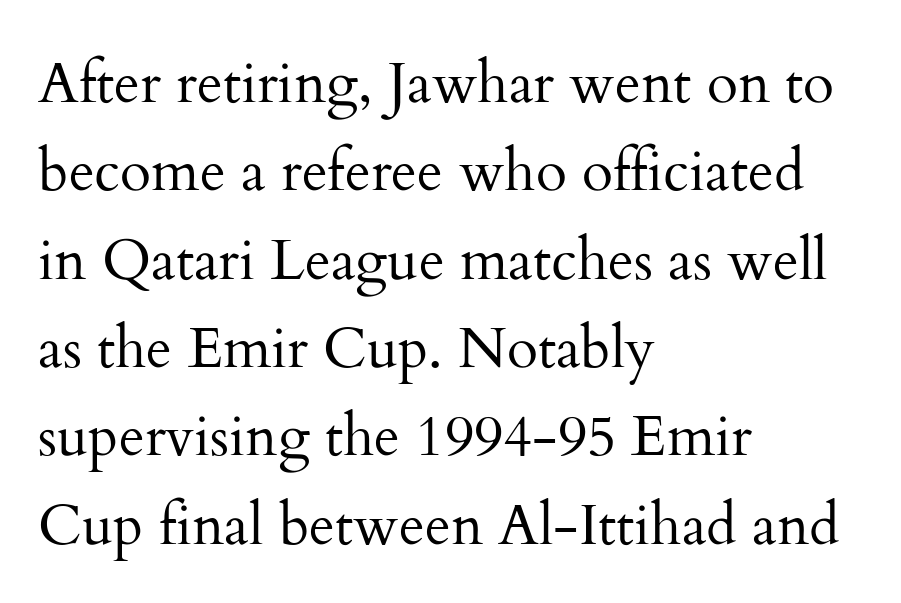
{"serif": "yes", "italic": "no", "bold": "no", "weight": "regular", "width": "normal", "stroke_contrast": "medium", "x_height": "small", "monospaced": "no", "underline": "no", "align": "left", "line_spacing": "normal", "line_spacing_ratio": 1.55, "letter_spacing": "normal", "letter_spacing_em": 0.0, "glyph_px": 57}
